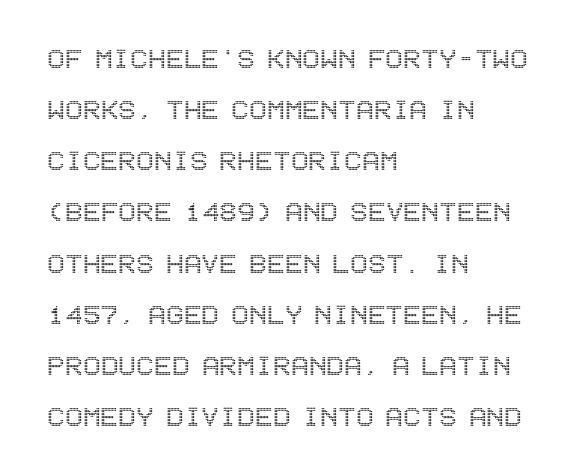
{"italic": "no", "width": "condensed", "x_height": "large", "underline": "no", "align": "left", "line_spacing": "normal", "line_spacing_ratio": 1.55, "letter_spacing": "normal", "letter_spacing_em": 0.0, "glyph_px": 33}
